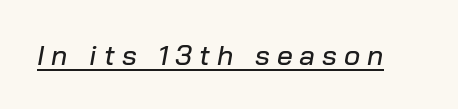
{"italic": "yes", "lean": "right", "slant_degrees": 10, "width": "normal", "stroke_contrast": "low", "x_height": "medium", "monospaced": "no", "underline": "yes", "letter_spacing": "wide", "letter_spacing_em": 0.25, "glyph_px": 28}
